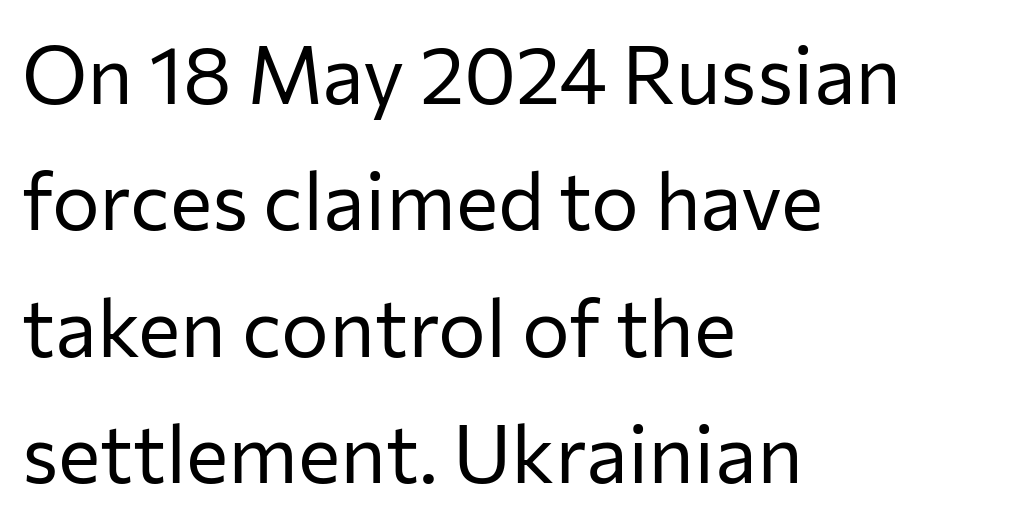
Honestly, the letter spacing is just normal — you wouldn't notice it. The typeface chosen for these lines omits serifs. A roman cut, with each character standing at attention. Looks like regular typesetting: each glyph gets only the width it needs. All the whitespace from short lines collects on the right. Type without underlining.
